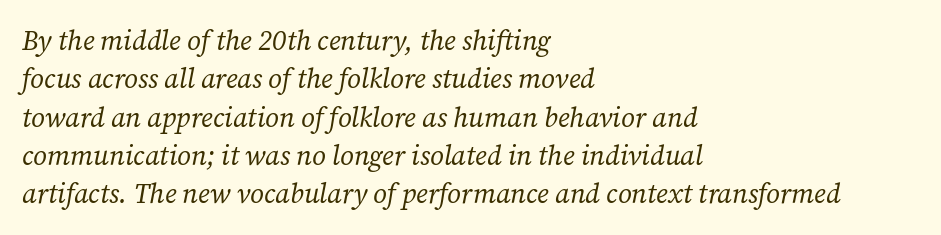
Descenders are the only things crossing below the line. Does the lettering tilt? It does — this is italic. One glance says typical: line gaps are just what's usual. Short note: letters normally spaced.
